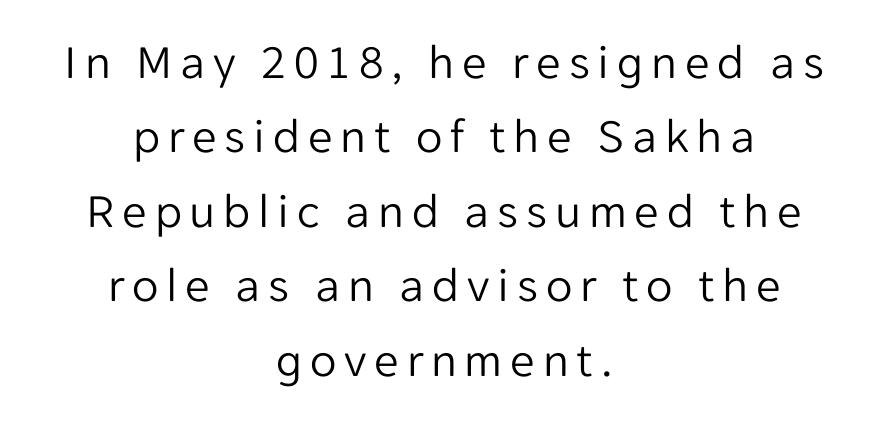
These lines are rendered in a variable-pitch font. The rendering uses a moderate line-height, typical for paragraphs. A quiet, ordinary-to-light weight characterises the typeface. These lines are centered, leaving both edges ragged. To sum up the face: it is a sans, with no serifs. Quick note: underline off.
